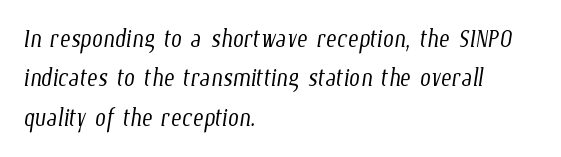
Q: Is the text bold? A: No.
Q: Is the text underlined? A: No.
Q: How is the paragraph aligned? A: Left-aligned.
Q: Is the spacing between letters normal or unusually wide? A: Normal.
Q: Width (condensed, normal, or wide)? A: Condensed.
Q: Stroke contrast? A: Low.
Q: x-height? A: Medium.
Q: Monospaced? A: No.
